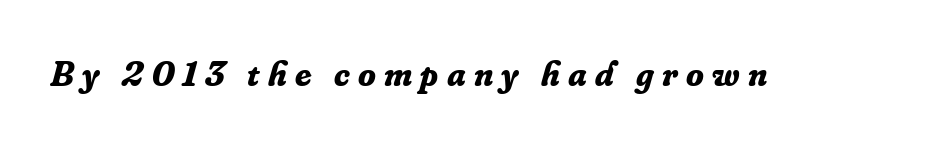
Q: Is the text bold? A: Yes.
Q: Is the text italic (slanted)? A: Yes, it leans right by about 16 degrees.
Q: Is the typeface a serif or a sans-serif typeface? A: Serif.
Q: Is the text underlined? A: No.
Q: Is the spacing between letters normal or unusually wide? A: Unusually wide.
Q: Width (condensed, normal, or wide)? A: Normal.
Q: Stroke contrast? A: Low.
Q: x-height? A: Small.
Q: Monospaced? A: No.
